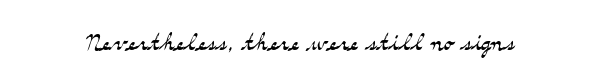
The image shows 33 px light, wide serif type; set normal letter spacing, not underlined; medium stroke contrast and a small x-height.
